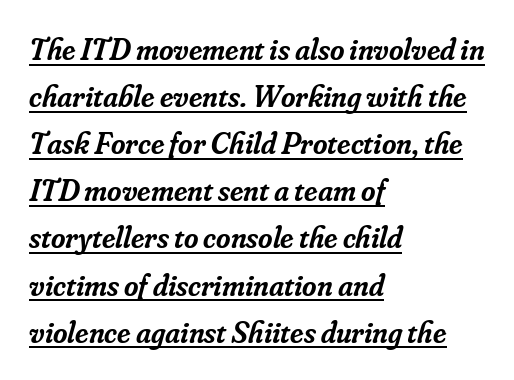
Unlike a clean sans, this face finishes its strokes with serifs. The letters advance in unequal steps, a hallmark of proportional type. Regarding leading, the lines here are spaced in the standard way. Underline: present. Looking at the ascenders, they clearly lean.
